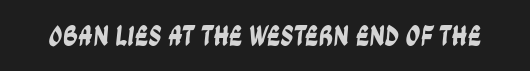
Varying glyph widths throughout — classic text-font behaviour. Nobody drew a line under any word here. Look at the bottom of the vertical strokes: they stop flat, with no serifs. Observe the ordinary spacing: letters are neighbours, not strangers.
